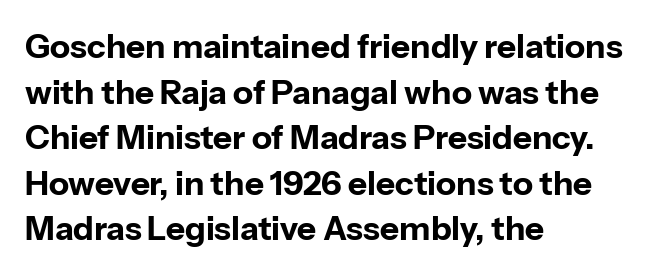
Q: Is the text bold? A: Yes.
Q: Is the text italic (slanted)? A: No, it is upright.
Q: Is the typeface a serif or a sans-serif typeface? A: Sans-serif.
Q: Is the text underlined? A: No.
Q: How is the paragraph aligned? A: Left-aligned.
Q: Is the spacing between letters normal or unusually wide? A: Normal.
Q: Is the spacing between lines tight, normal or loose? A: Normal.
Q: Width (condensed, normal, or wide)? A: Normal.
Q: Stroke contrast? A: Low.
Q: x-height? A: Medium.
Q: Monospaced? A: No.
